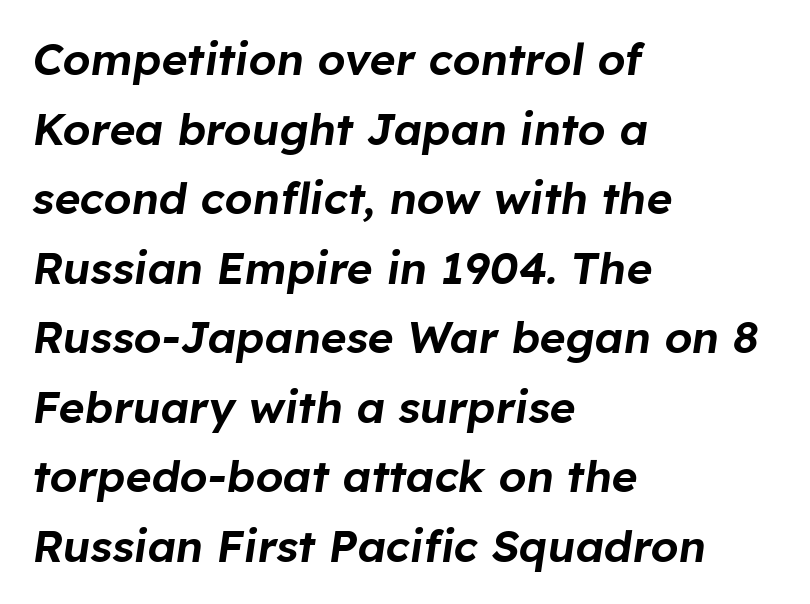
The image shows 44 px text type, italic (leaning right); set left-aligned, normal line spacing (1.58x), normal letter spacing, not underlined; low stroke contrast and a medium x-height.
